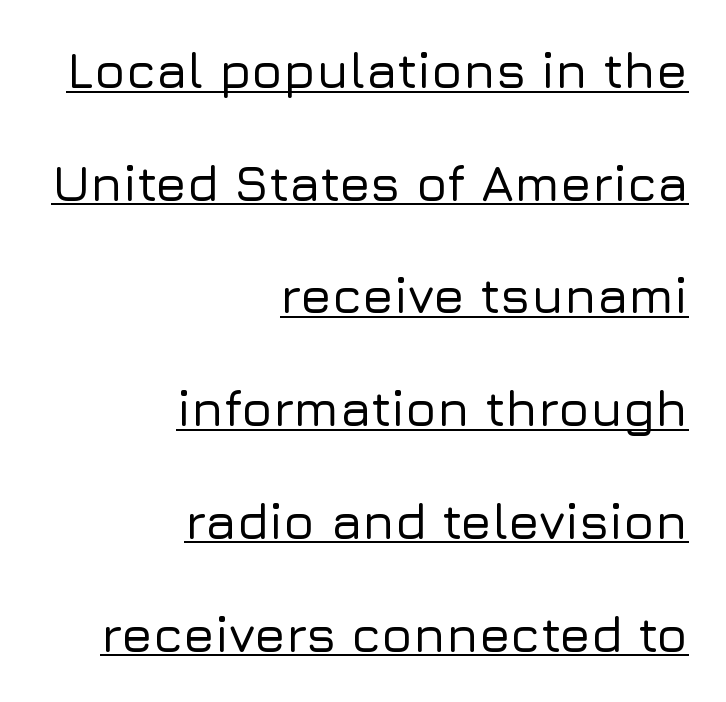
Q: Is the text italic (slanted)? A: No, it is upright.
Q: Is the typeface a serif or a sans-serif typeface? A: Sans-serif.
Q: Is the text underlined? A: Yes.
Q: How is the paragraph aligned? A: Right-aligned.
Q: Is the spacing between letters normal or unusually wide? A: Normal.
Q: Is the spacing between lines tight, normal or loose? A: Loose.
Q: Width (condensed, normal, or wide)? A: Normal.
Q: Stroke contrast? A: Low.
Q: x-height? A: Medium.
Q: Monospaced? A: No.
